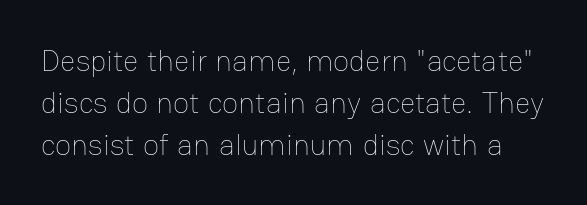
The image shows 30 px thin type, upright; set normal line spacing (1.4x), normal letter spacing, not underlined; low stroke contrast and a medium x-height.
